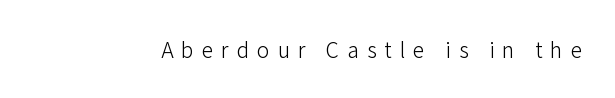
The image shows 21 px text type, upright; set unusually wide letter spacing (+0.38 em), not underlined.
